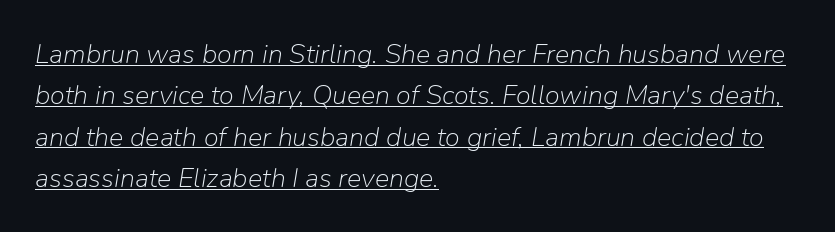
The image shows 27 px text type, italic (leaning right); set left-aligned, normal line spacing (1.53x), normal letter spacing, underlined.
